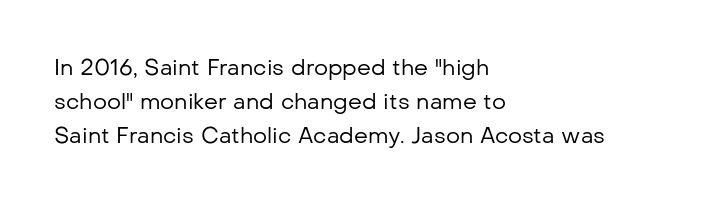
The image shows 22 px text type, upright; set left-aligned, normal line spacing (1.55x), normal letter spacing, not underlined.
